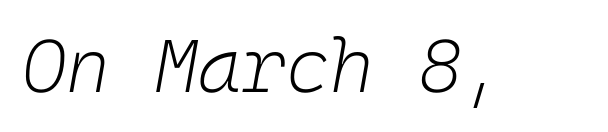
{"italic": "yes", "lean": "right", "slant_degrees": 10, "bold": "no", "weight": "light", "width": "normal", "stroke_contrast": "low", "x_height": "medium", "underline": "no", "letter_spacing": "normal", "letter_spacing_em": 0.0, "glyph_px": 75}
